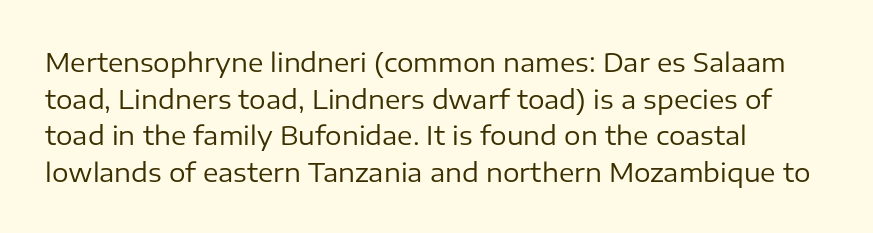
In CSS terms this would be text-align: left. The words here are not underlined. The font is comparable to plain body text, perhaps lighter. Every character sits straight up, as roman type does. The vertical gap from one line to the next is medium. Compared with typical body copy, the letter spacing here is the same.
